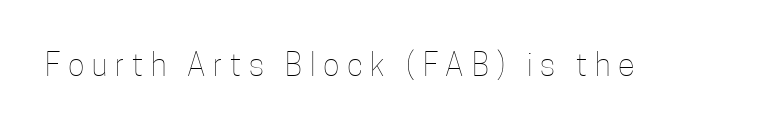
The image shows 31 px thin, condensed type, upright; set unusually wide letter spacing (+0.25 em), not underlined; low stroke contrast and a medium x-height.
